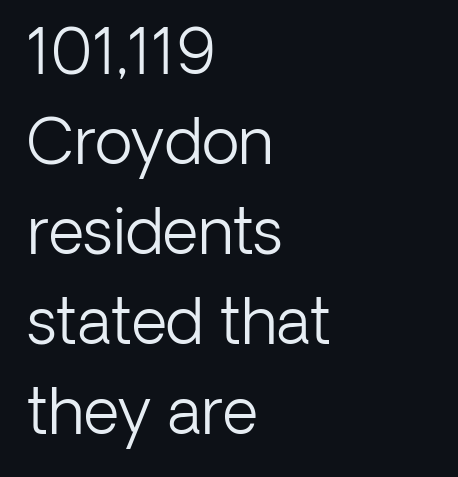
{"serif": "no", "italic": "no", "bold": "no", "weight": "light", "width": "normal", "stroke_contrast": "low", "x_height": "medium", "monospaced": "no", "underline": "no", "align": "left", "line_spacing": "normal", "line_spacing_ratio": 1.45, "letter_spacing": "normal", "letter_spacing_em": 0.0, "glyph_px": 62}
